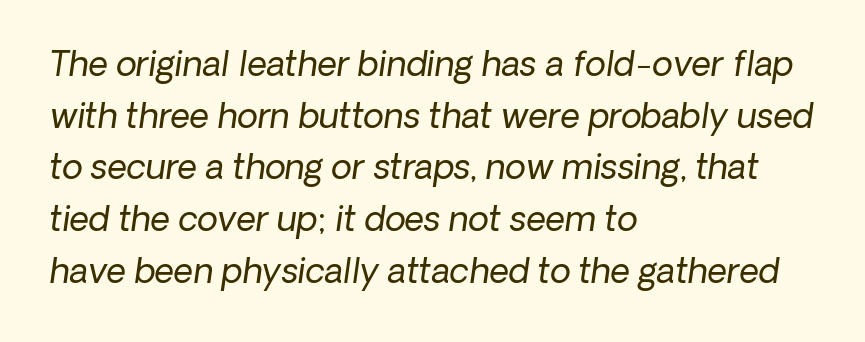
The image shows 34 px regular-weight type, italic (leaning right); set left-aligned, normal line spacing (1.52x), normal letter spacing, not underlined; low stroke contrast and a medium x-height.
